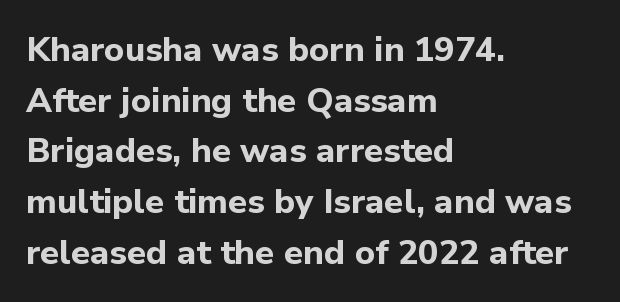
{"serif": "no", "italic": "no", "bold": "yes", "weight": "bold", "width": "normal", "stroke_contrast": "low", "x_height": "medium", "monospaced": "no", "underline": "no", "align": "left", "line_spacing": "normal", "line_spacing_ratio": 1.49, "letter_spacing": "normal", "letter_spacing_em": 0.0, "glyph_px": 34}
